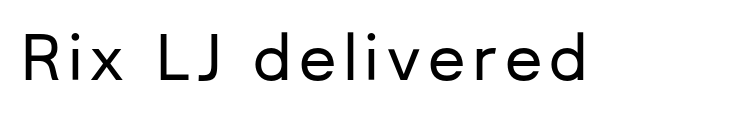
{"serif": "no", "italic": "no", "width": "normal", "stroke_contrast": "low", "x_height": "medium", "monospaced": "no", "underline": "no", "glyph_px": 61}
